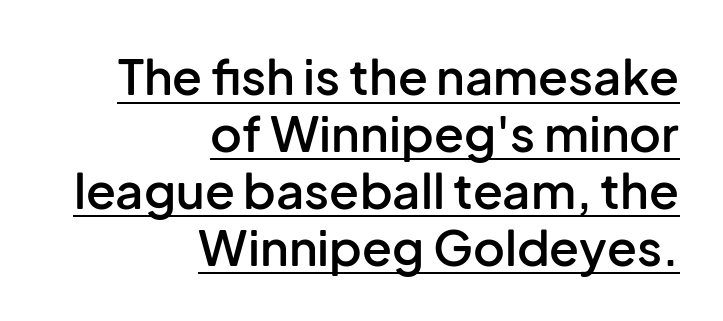
Q: Is the text bold? A: Semi-bold.
Q: Is the text italic (slanted)? A: No, it is upright.
Q: Is the typeface a serif or a sans-serif typeface? A: Sans-serif.
Q: Is the text underlined? A: Yes.
Q: How is the paragraph aligned? A: Right-aligned.
Q: Is the spacing between letters normal or unusually wide? A: Normal.
Q: Width (condensed, normal, or wide)? A: Normal.
Q: Stroke contrast? A: Low.
Q: x-height? A: Medium.
Q: Monospaced? A: No.
